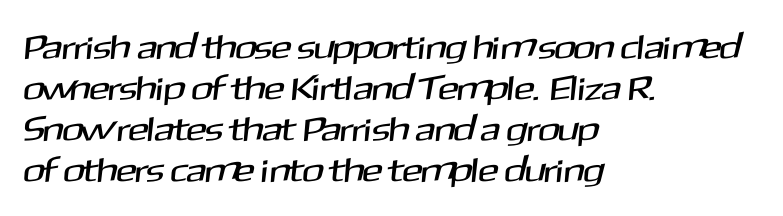
The typesetter chose a ragged-right arrangement here. Honestly, the letter spacing is just normal — you wouldn't notice it. I'd call this a sans setting — the letters go barefoot. Each letter keeps its own natural width here, so spacing adapts to shape. A bare baseline throughout the passage.
